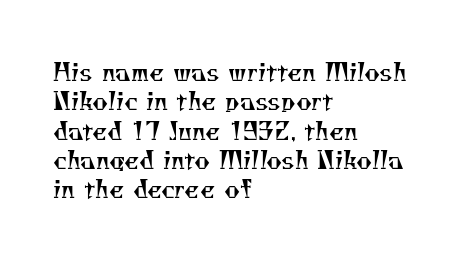
Q: Is the text bold? A: No.
Q: Is the text underlined? A: No.
Q: How is the paragraph aligned? A: Left-aligned.
Q: Is the spacing between letters normal or unusually wide? A: Normal.
